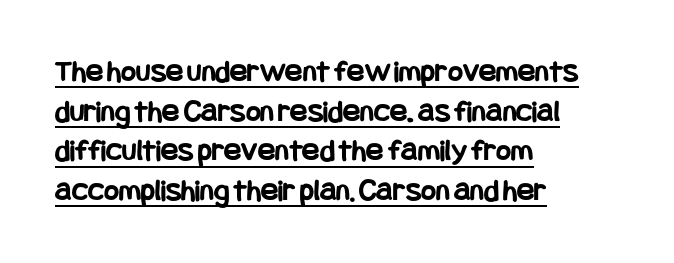
The image shows 32 px bold, condensed sans-serif type, upright; set left-aligned, line spacing 1.24x, normal letter spacing, underlined; low stroke contrast and a large x-height.
